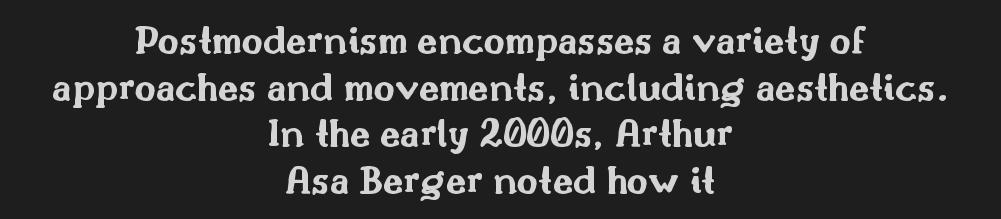
The image shows 41 px bold, wide sans-serif type, upright; set centered, tight line spacing (1.14x), normal letter spacing, not underlined; medium stroke contrast and a small x-height.
